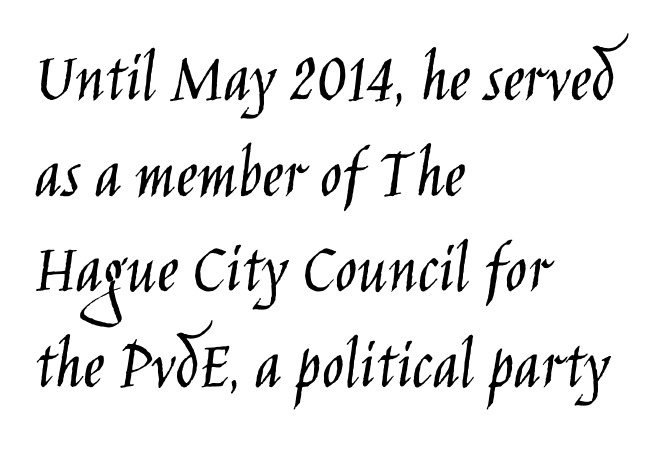
The image shows 73 px light, condensed sans-serif type; set left-aligned, normal line spacing (1.31x), normal letter spacing, not underlined; low stroke contrast and a large x-height.
